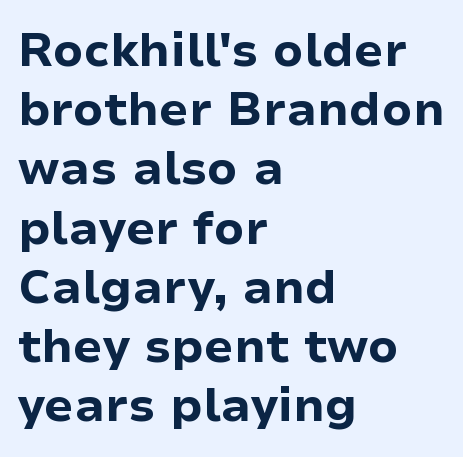
The lines are quadded left. These lines were composed using upright roman letters. In terms of letterspacing, this is plain default setting. Looks like regular typesetting: each glyph gets only the width it needs. Regarding leading, the lines here are spaced in the standard way. A bare baseline throughout the passage.
